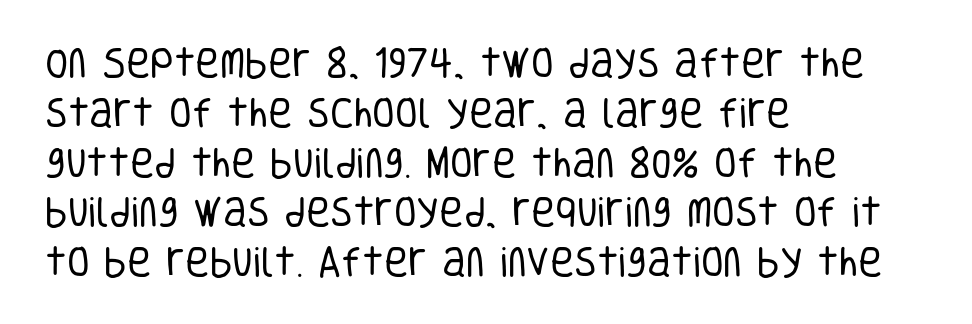
{"serif": "no", "italic": "no", "bold": "no", "weight": "regular", "width": "condensed", "stroke_contrast": "low", "x_height": "large", "monospaced": "no", "underline": "no", "align": "left", "line_spacing": "normal", "line_spacing_ratio": 1.51, "letter_spacing": "normal", "letter_spacing_em": 0.0, "glyph_px": 33}
